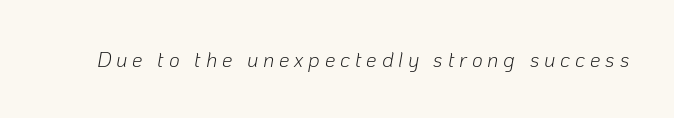
Weight: in the light-to-regular range. The letters are spread apart with noticeably loose tracking. Posture: slanted. Anything drawn beneath the words? Only blank space.
